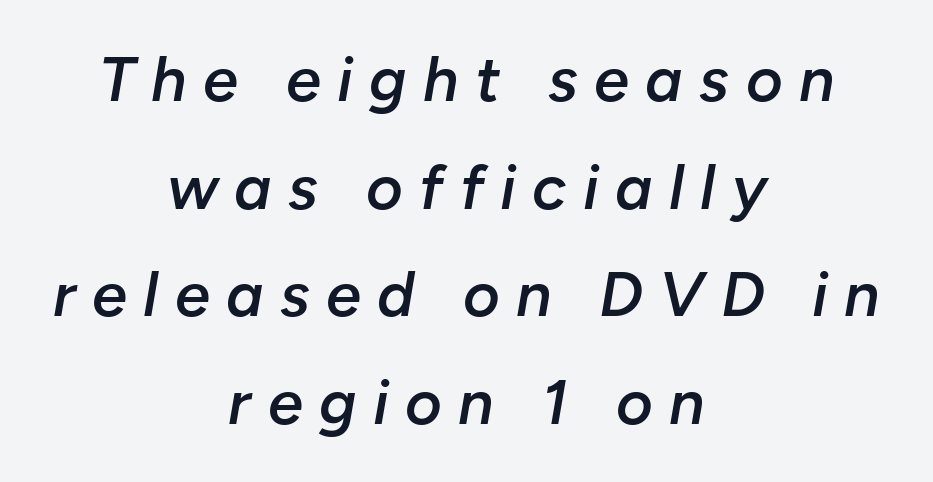
The image shows 63 px semibold type, italic (leaning right); set centered, line spacing 1.71x, unusually wide letter spacing (+0.26 em), not underlined; low stroke contrast and a medium x-height.
